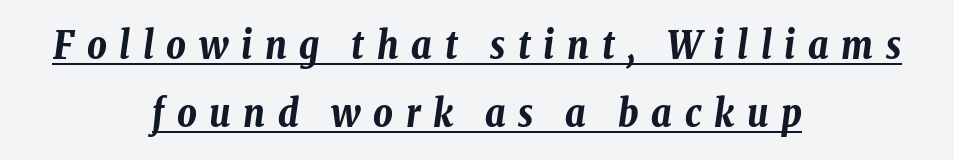
{"italic": "yes", "lean": "right", "slant_degrees": 8, "bold": "yes", "weight": "bold", "width": "condensed", "stroke_contrast": "low", "x_height": "medium", "monospaced": "no", "underline": "yes", "align": "center", "line_spacing_ratio": 1.79, "letter_spacing": "wide", "letter_spacing_em": 0.33, "glyph_px": 38}
